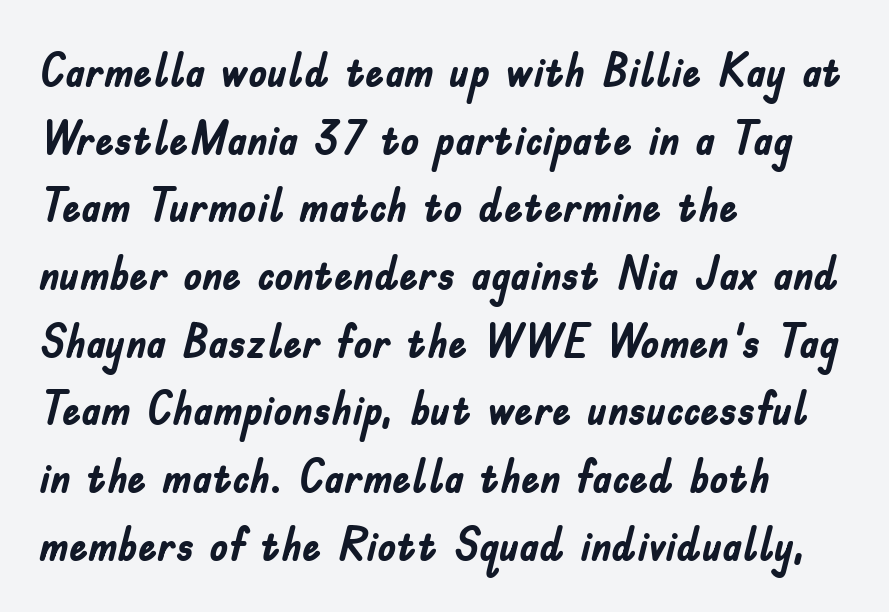
Q: Is the text bold? A: Yes.
Q: Is the text italic (slanted)? A: Yes.
Q: Is the typeface a serif or a sans-serif typeface? A: Sans-serif.
Q: Is the text underlined? A: No.
Q: How is the paragraph aligned? A: Left-aligned.
Q: Is the spacing between letters normal or unusually wide? A: Normal.
Q: Is the spacing between lines tight, normal or loose? A: Normal.
Q: Width (condensed, normal, or wide)? A: Condensed.
Q: Stroke contrast? A: Low.
Q: x-height? A: Small.
Q: Monospaced? A: No.
